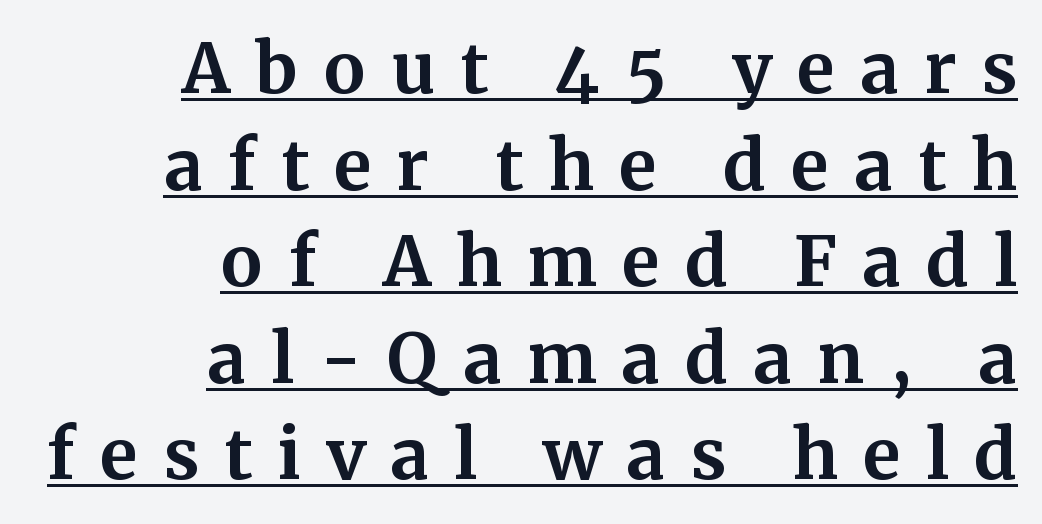
The image shows 69 px bold serif type, upright; set right-aligned, normal line spacing (1.4x), unusually wide letter spacing (+0.36 em), underlined; medium stroke contrast and a medium x-height.
